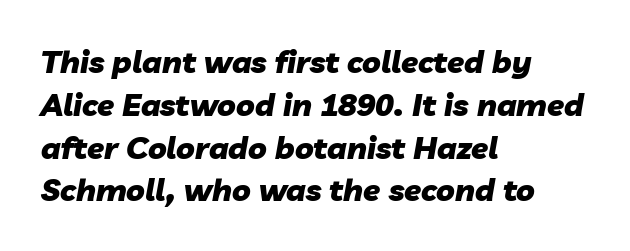
The image shows 31 px heavy type, italic (leaning right); set left-aligned, normal line spacing (1.38x), normal letter spacing, not underlined; low stroke contrast and a medium x-height.
